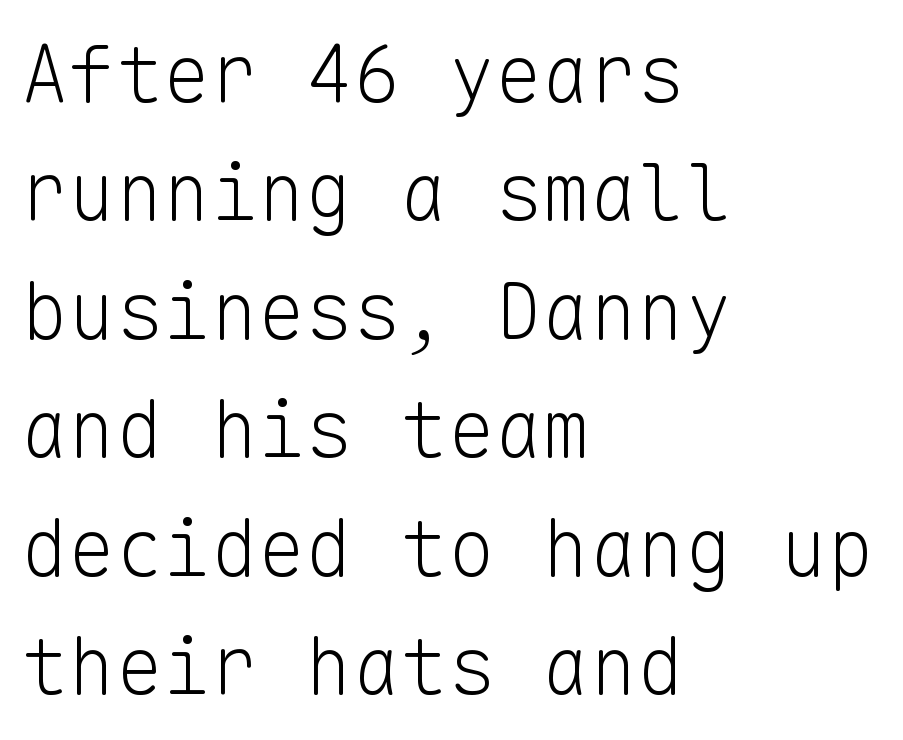
Has an underline been added? It has not. The characters are drawn with everyday or finer stroke widths. Caption: standard tracking, unaltered. These lines sit exactly where default settings would place them. The face used here is monospaced, like something from a code editor.
